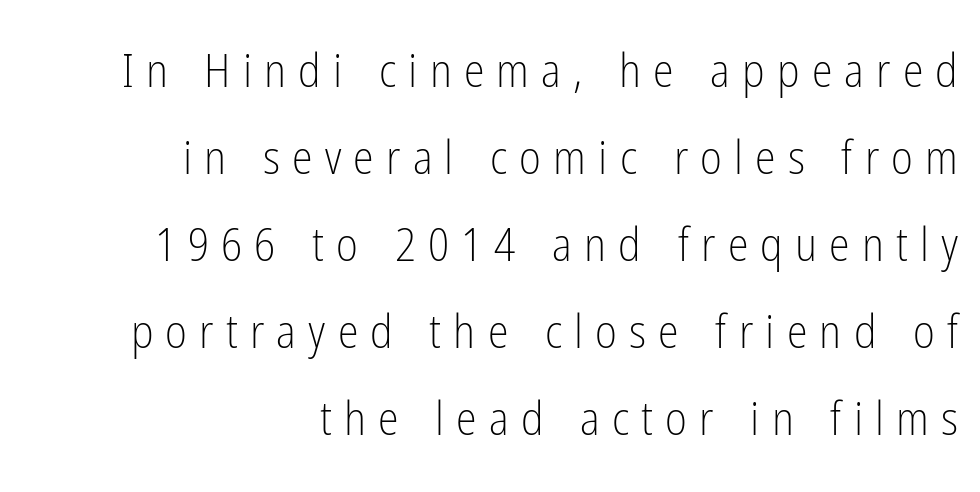
The image shows 47 px light, condensed sans-serif type, upright; set right-aligned, line spacing 1.85x, unusually wide letter spacing (+0.26 em), not underlined; low stroke contrast and a medium x-height.
